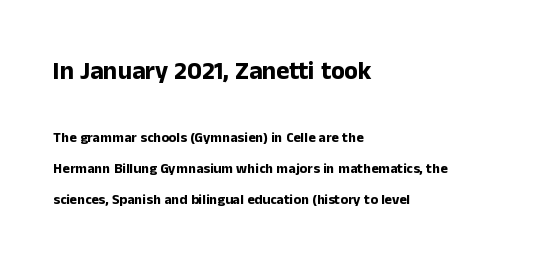
{"italic": "no", "bold": "yes", "underline": "no", "align": "left", "line_spacing": "loose", "line_spacing_ratio": 2.18, "letter_spacing": "normal", "letter_spacing_em": 0.0, "larger_block": "first", "size_ratio": 1.79, "glyph_px": 25}
